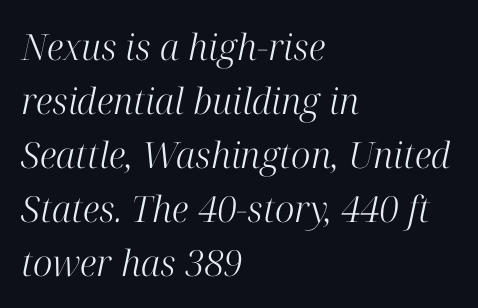
{"serif": "yes", "italic": "yes", "lean": "right", "slant_degrees": 12, "bold": "no", "weight": "light", "width": "normal", "stroke_contrast": "high", "x_height": "medium", "monospaced": "no", "underline": "no", "align": "left", "line_spacing": "normal", "line_spacing_ratio": 1.5, "letter_spacing": "normal", "letter_spacing_em": 0.0, "glyph_px": 36}
